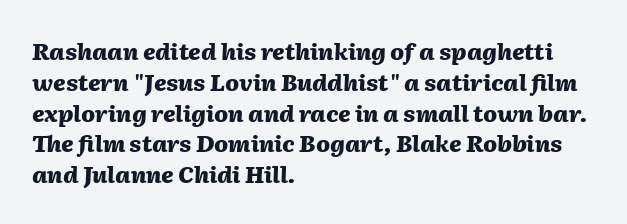
Q: Is the text bold? A: Yes.
Q: Is the text italic (slanted)? A: Yes, it leans right by about 2 degrees.
Q: Is the text underlined? A: No.
Q: How is the paragraph aligned? A: Left-aligned.
Q: Is the spacing between letters normal or unusually wide? A: Normal.
Q: Is the spacing between lines tight, normal or loose? A: Normal.
